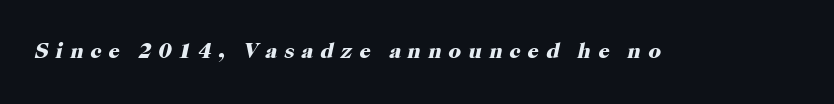
In terms of weight, the rendering is a true, heavy bold. Inter-character spacing is expanded well beyond the font's built-in metrics. The face used here has a pronounced slope to its letters. The glyphs are unaccompanied by any horizontal stroke below them.
